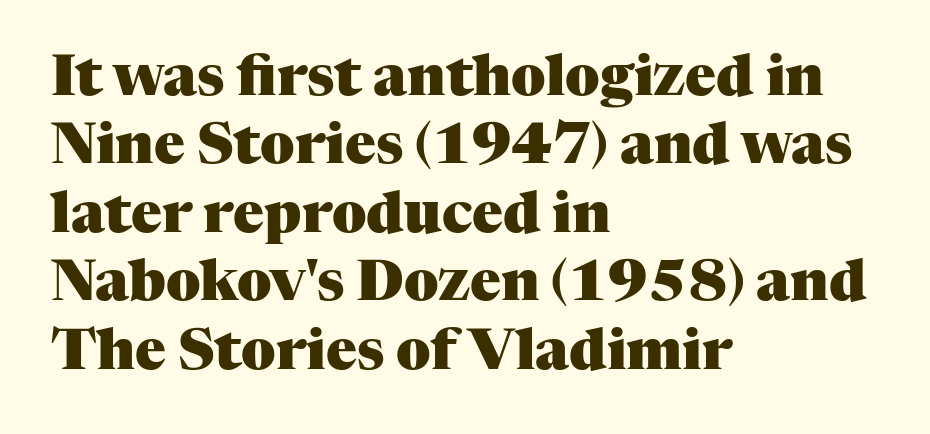
Posture: straight, roman, zero tilt. Which margin do the lines hug? The left one — the right edge is uneven. Each word holds together tightly as a unit, with standard inter-letter gaps. You'd pick this weight for a headline — it's a proper bold. Letterform terminals end in serifs throughout the passage.
